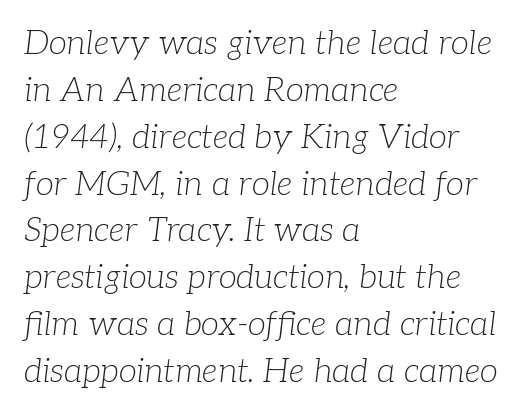
{"serif": "yes", "italic": "yes", "lean": "right", "slant_degrees": 7, "bold": "no", "weight": "light", "width": "normal", "stroke_contrast": "low", "x_height": "medium", "monospaced": "no", "underline": "no", "align": "left", "line_spacing": "normal", "line_spacing_ratio": 1.42, "letter_spacing": "normal", "letter_spacing_em": 0.0, "glyph_px": 33}
